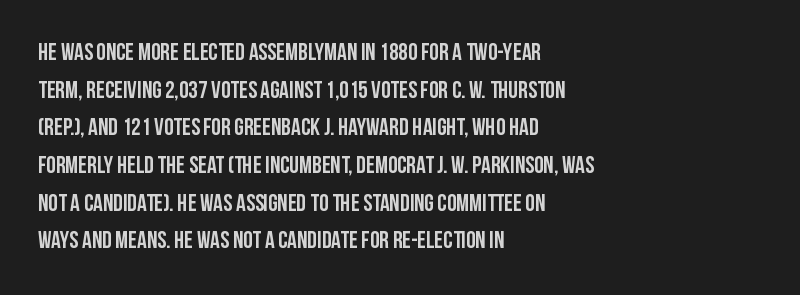
The image shows 24 px text type, upright; set left-aligned, normal line spacing (1.57x), normal letter spacing, not underlined.
